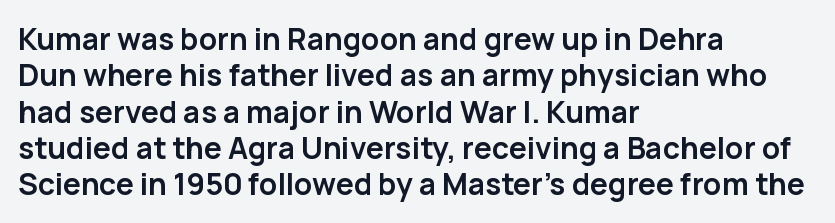
Q: Is the text bold? A: Yes.
Q: Is the text italic (slanted)? A: No, it is upright.
Q: Is the typeface a serif or a sans-serif typeface? A: Sans-serif.
Q: Is the text underlined? A: No.
Q: How is the paragraph aligned? A: Left-aligned.
Q: Is the spacing between letters normal or unusually wide? A: Normal.
Q: Width (condensed, normal, or wide)? A: Normal.
Q: Stroke contrast? A: Low.
Q: x-height? A: Medium.
Q: Monospaced? A: No.
